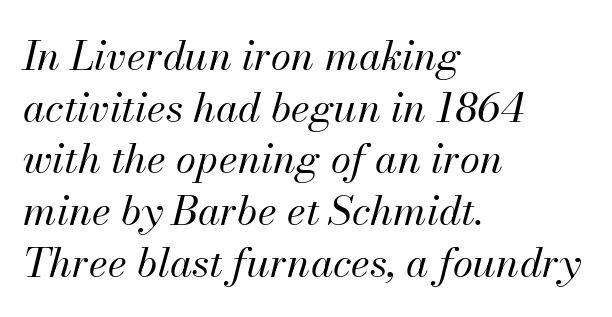
The image shows 41 px regular-weight type, italic (leaning right); set left-aligned, normal line spacing (1.26x), normal letter spacing, not underlined; medium stroke contrast and a small x-height.
